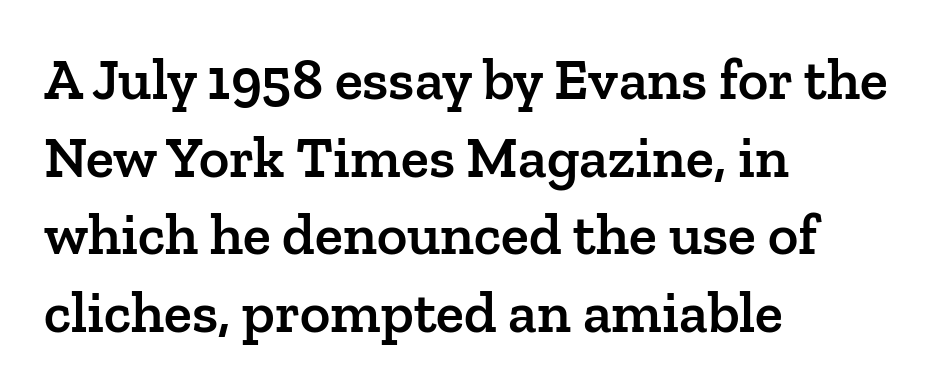
Glyph-to-glyph distance matches everyday printed text. Do the characters align in a grid? No, the font is proportional. Which margin do the lines hug? The left one — the right edge is uneven. The lettering stays uniformly vertical, giving the passage a roman look. The letters are semibold — heavier than regular but short of a full bold. Horizontal bands of white between lines are of average thickness.
